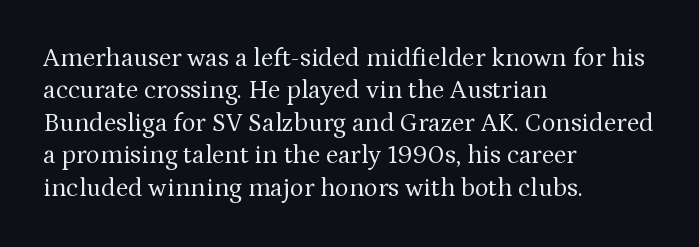
{"italic": "no", "bold": "no", "underline": "no", "align": "left", "line_spacing": "normal", "line_spacing_ratio": 1.25, "letter_spacing": "normal", "letter_spacing_em": 0.0, "glyph_px": 26}
